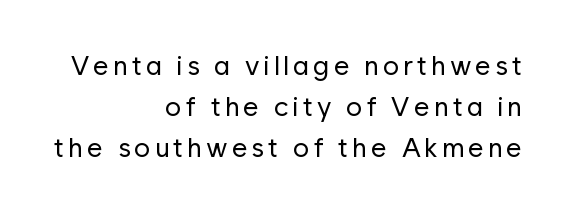
Nope, not italic — everything's standing straight. Stroke thickness stays within the range of a standard reading face or lighter. Interline gaps are of average width in this sample. Every row of glyphs terminates at an identical x-position on the right. Each row of text sits above clean, open space.
